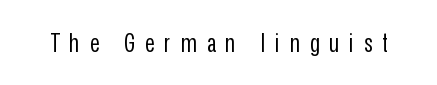
Q: Is the text bold? A: No.
Q: Is the text italic (slanted)? A: No, it is upright.
Q: Is the text underlined? A: No.
Q: Is the spacing between letters normal or unusually wide? A: Unusually wide.
